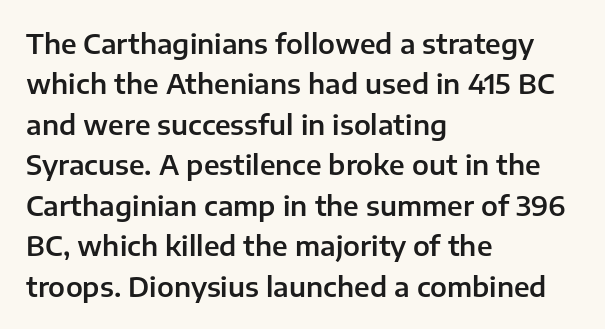
No italicization has been applied; the sample stays upright. This block has exactly the height ordinary leading produces. Students, note that the glyphs here touch the page at normal intervals. Typeset ragged right — the left edge is the straight one.
